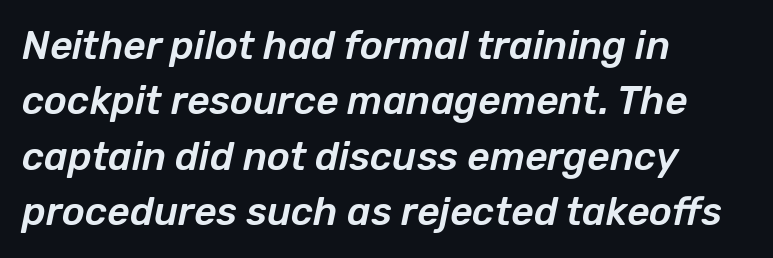
Varying glyph widths throughout — classic text-font behaviour. Nobody touched the tracking dial on this one. The designer left line spacing at the default. Type without underlining. Line starts are locked; line ends wander. The axis of the letterforms is tilted away from vertical.
